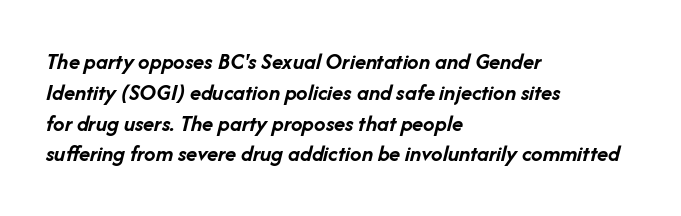
The image shows 23 px bold type, italic (leaning right); set left-aligned, normal line spacing (1.34x), normal letter spacing, not underlined.
